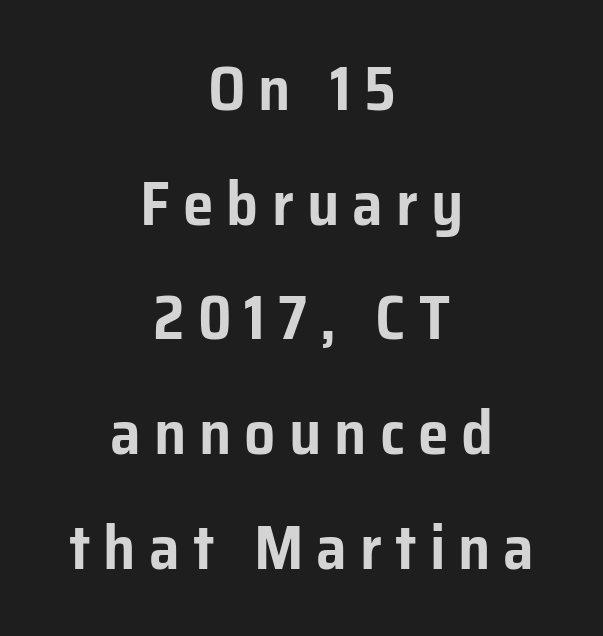
The image shows 62 px sans-serif type, upright; set centered, line spacing 1.85x, unusually wide letter spacing (+0.21 em), not underlined; low stroke contrast and a medium x-height.
